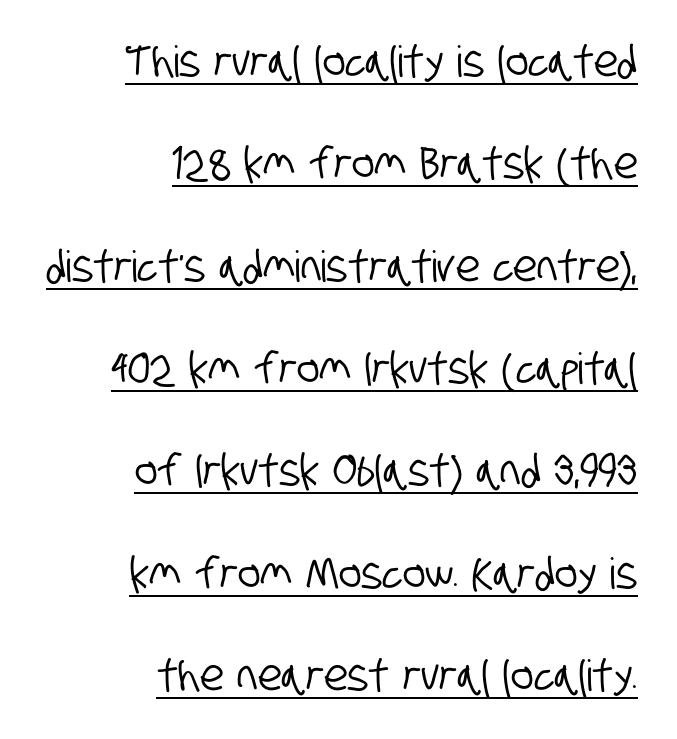
The image shows 43 px condensed sans-serif type; set right-aligned, loose line spacing (2.38x), normal letter spacing, underlined; low stroke contrast and a large x-height.
